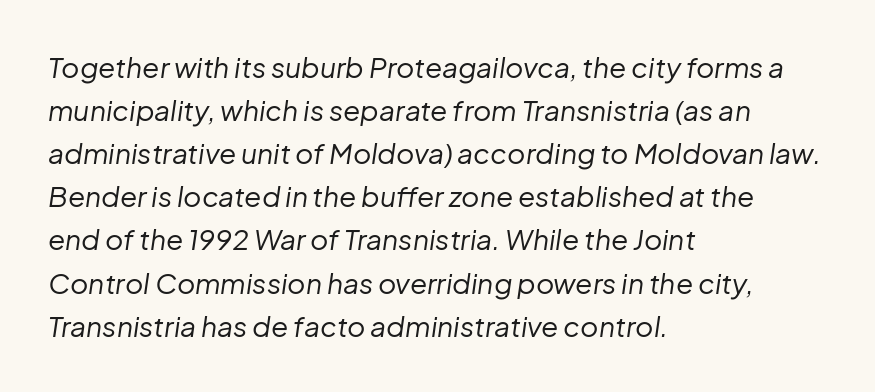
Q: Is the text bold? A: No.
Q: Is the text italic (slanted)? A: Yes, it leans right by about 8 degrees.
Q: Is the text underlined? A: No.
Q: How is the paragraph aligned? A: Left-aligned.
Q: Is the spacing between letters normal or unusually wide? A: Normal.
Q: Is the spacing between lines tight, normal or loose? A: Normal.
Q: Width (condensed, normal, or wide)? A: Normal.
Q: Stroke contrast? A: Low.
Q: x-height? A: Medium.
Q: Monospaced? A: No.
